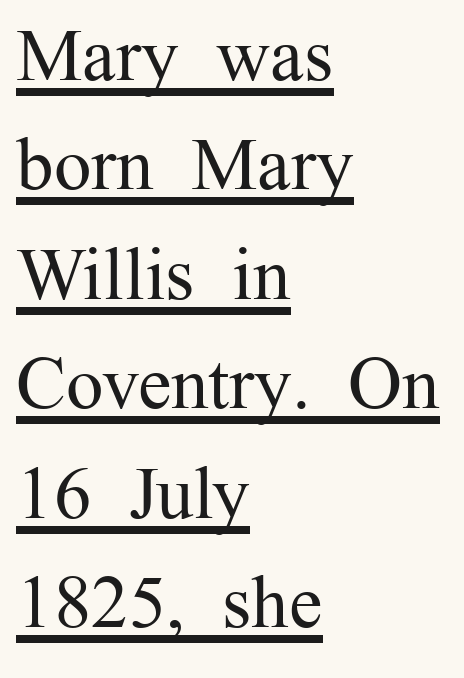
The image shows 75 px regular-weight serif type, upright; set left-aligned, normal line spacing (1.46x), normal letter spacing, underlined; medium stroke contrast and a medium x-height.
